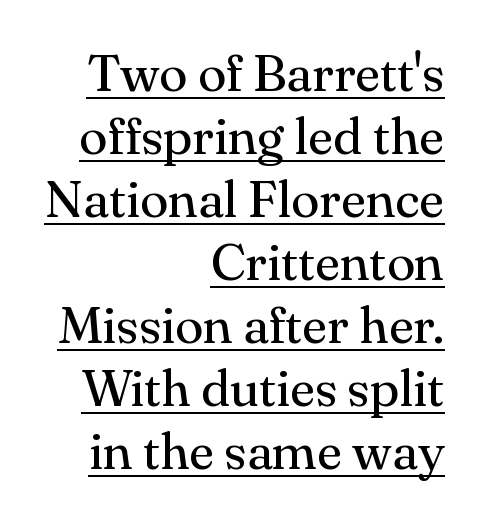
Nothing unusual about the tracking: characters are spaced as the font intends. The letters stand straight up with perfectly vertical stems. Varying glyph widths throughout — classic text-font behaviour. Check the space under the baseline: a stroke is drawn there.
